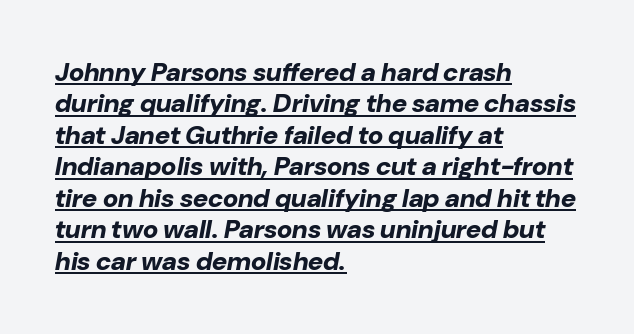
The image shows 26 px bold type, italic (leaning right); set left-aligned, line spacing 1.21x, normal letter spacing, underlined.
